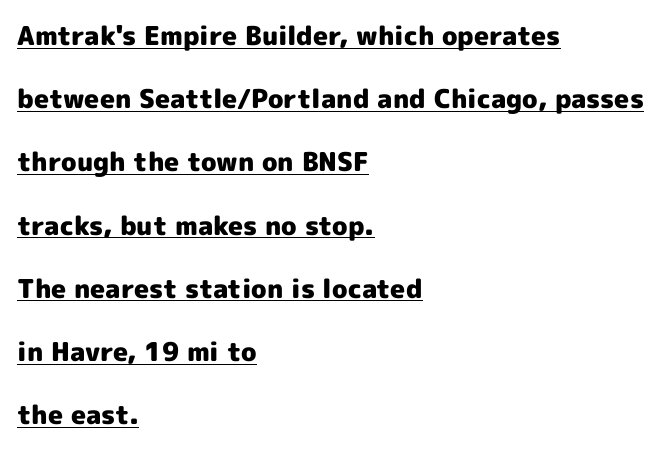
The image shows 26 px bold type, upright; set left-aligned, loose line spacing (2.43x), normal letter spacing, underlined.
